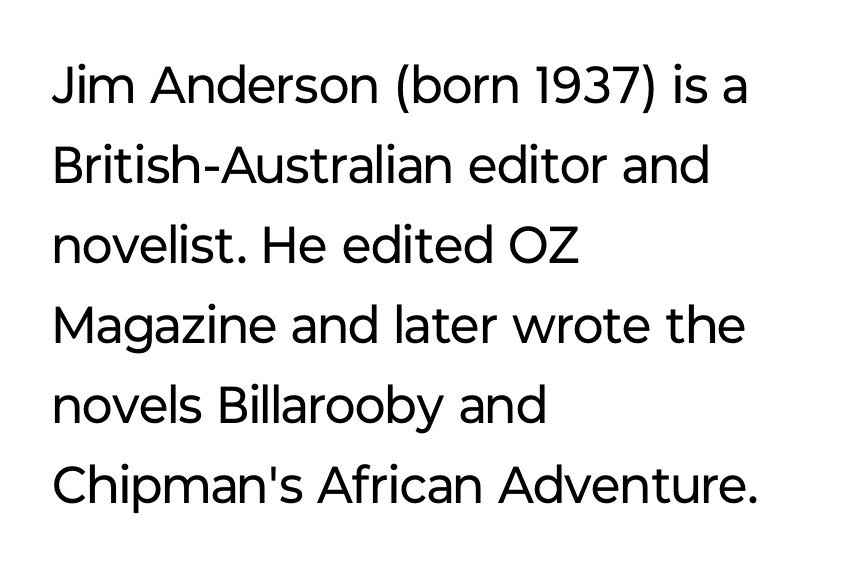
{"serif": "no", "italic": "no", "bold": "no", "weight": "regular", "width": "normal", "stroke_contrast": "low", "x_height": "medium", "monospaced": "no", "underline": "no", "align": "left", "line_spacing": "normal", "line_spacing_ratio": 1.54, "letter_spacing": "normal", "letter_spacing_em": 0.0, "glyph_px": 52}
